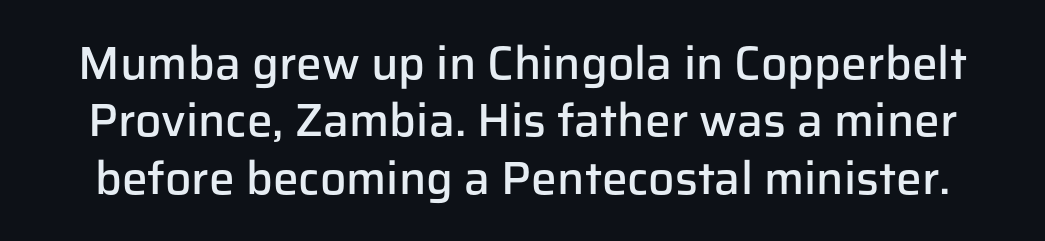
A typesetter would mark this as roman, not italic. Do the characters align in a grid? No, the font is proportional. A bit beefed up — I'd call it semibold rather than bold. Reading down the column, the eye jumps a familiar distance to each next line. Descender tails drop into unmarked territory. Here the glyphs are tracked normally, forming tight word shapes.
